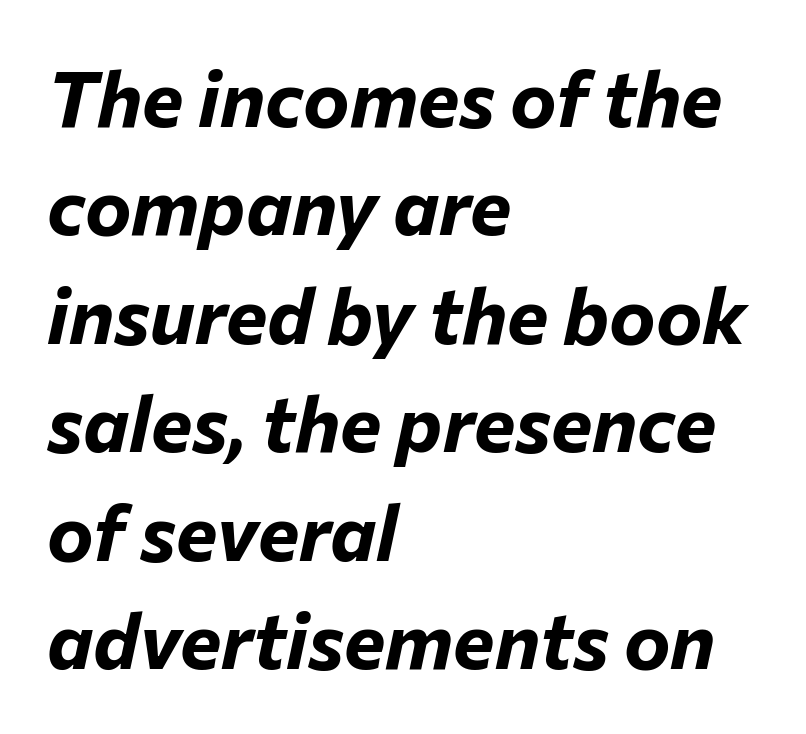
Q: Is the text bold? A: Yes.
Q: Is the text italic (slanted)? A: Yes, it leans right by about 12 degrees.
Q: Is the text underlined? A: No.
Q: How is the paragraph aligned? A: Left-aligned.
Q: Is the spacing between letters normal or unusually wide? A: Normal.
Q: Is the spacing between lines tight, normal or loose? A: Normal.
Q: Width (condensed, normal, or wide)? A: Normal.
Q: Stroke contrast? A: Low.
Q: x-height? A: Medium.
Q: Monospaced? A: No.
